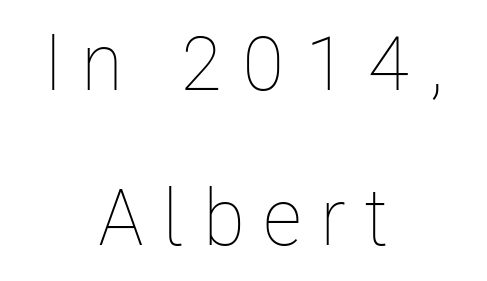
A centered setting, common on invitations and titles, is used for this passage. This sample trades compactness for vertical openness between lines. The letters stand upright; this is a roman face. The area under the type is left untouched. Spacing verdict: proportional, widths tailored to each character. Spacing between characters has been opened up far beyond the box default.
